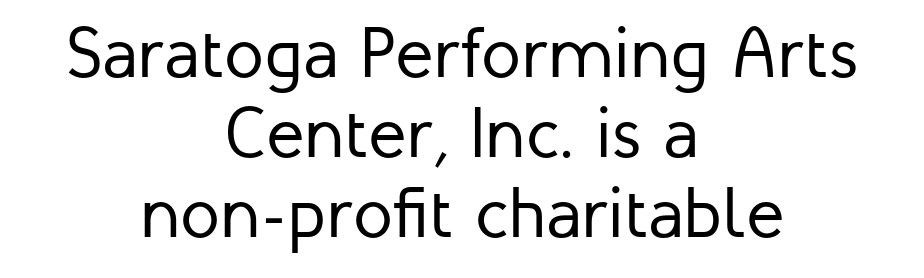
{"serif": "no", "italic": "no", "bold": "no", "weight": "regular", "width": "normal", "stroke_contrast": "low", "x_height": "medium", "monospaced": "no", "underline": "no", "align": "center", "line_spacing": "tight", "line_spacing_ratio": 1.11, "letter_spacing": "normal", "letter_spacing_em": 0.0, "glyph_px": 72}
